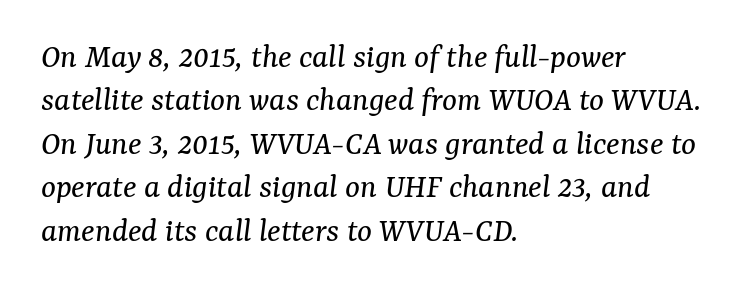
The image shows 35 px regular-weight serif type, italic (leaning right); set left-aligned, line spacing 1.24x, normal letter spacing, not underlined; medium stroke contrast and a medium x-height.
